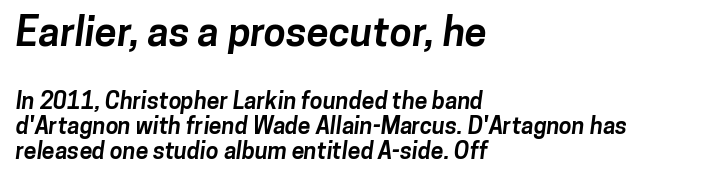
The font family rendered here belongs to the sans-serif group. Underline: absent. Leading is clearly below the norm, producing a dense column. This sample has the flowing, uneven cadence of proportional lettering.
